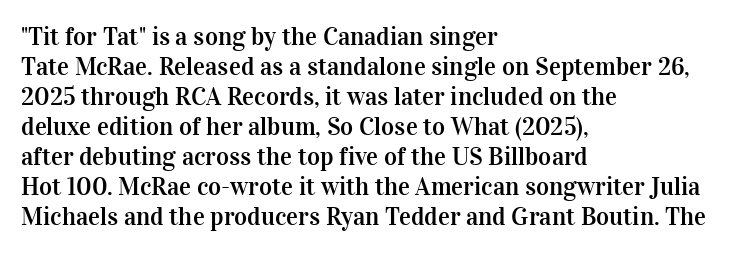
{"italic": "no", "underline": "no", "align": "left", "line_spacing_ratio": 1.2, "letter_spacing": "normal", "letter_spacing_em": 0.0, "glyph_px": 25}
